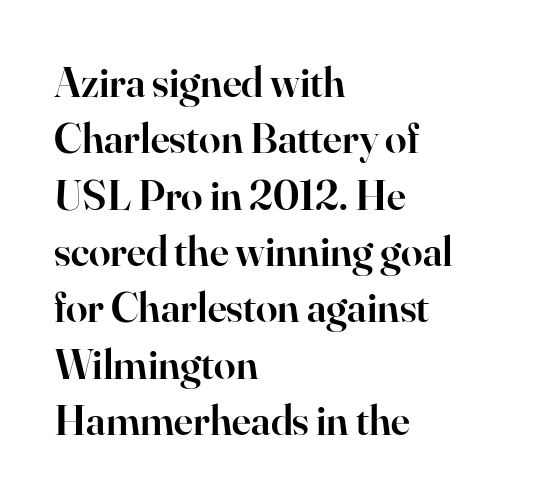
Q: Is the text bold? A: Semi-bold.
Q: Is the text italic (slanted)? A: No, it is upright.
Q: Is the typeface a serif or a sans-serif typeface? A: Serif.
Q: Is the text underlined? A: No.
Q: How is the paragraph aligned? A: Left-aligned.
Q: Is the spacing between letters normal or unusually wide? A: Normal.
Q: Is the spacing between lines tight, normal or loose? A: Normal.
Q: Width (condensed, normal, or wide)? A: Normal.
Q: Stroke contrast? A: High.
Q: x-height? A: Small.
Q: Monospaced? A: No.
